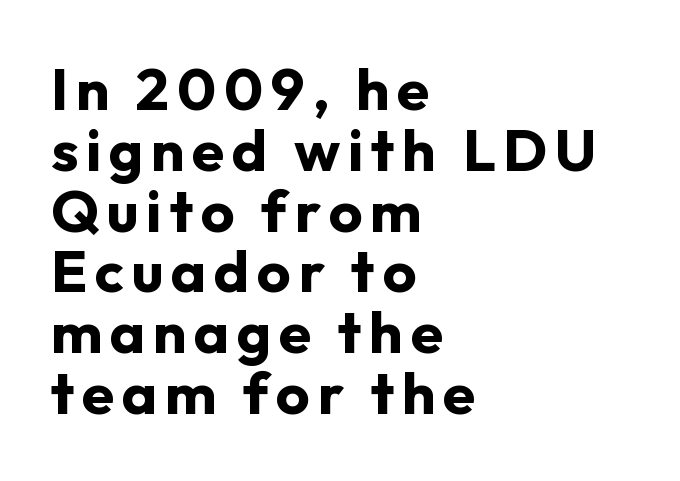
Q: Is the text bold? A: Yes.
Q: Is the text italic (slanted)? A: No, it is upright.
Q: Is the typeface a serif or a sans-serif typeface? A: Sans-serif.
Q: Is the text underlined? A: No.
Q: How is the paragraph aligned? A: Left-aligned.
Q: Is the spacing between lines tight, normal or loose? A: Tight.
Q: Width (condensed, normal, or wide)? A: Normal.
Q: Stroke contrast? A: Low.
Q: x-height? A: Medium.
Q: Monospaced? A: No.
